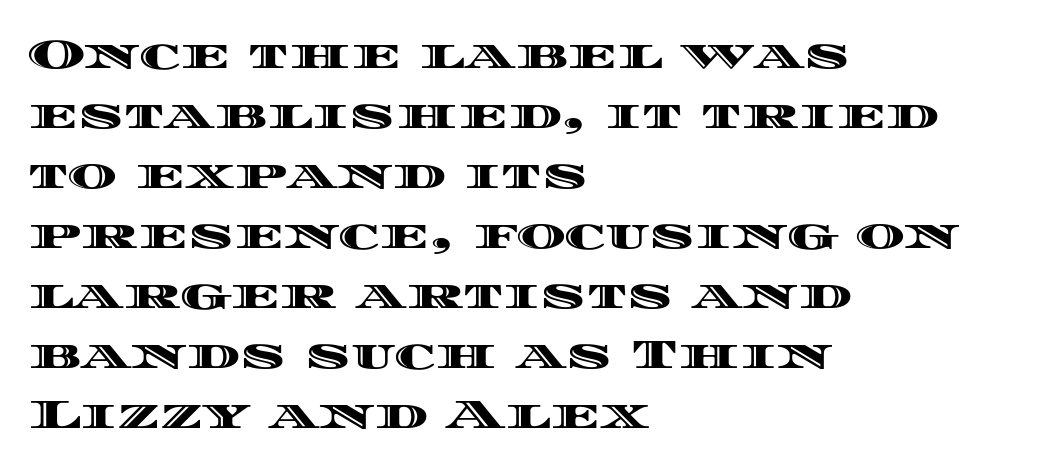
The image shows 42 px wide type, upright; set left-aligned, normal line spacing (1.43x), normal letter spacing, not underlined; a large x-height.
